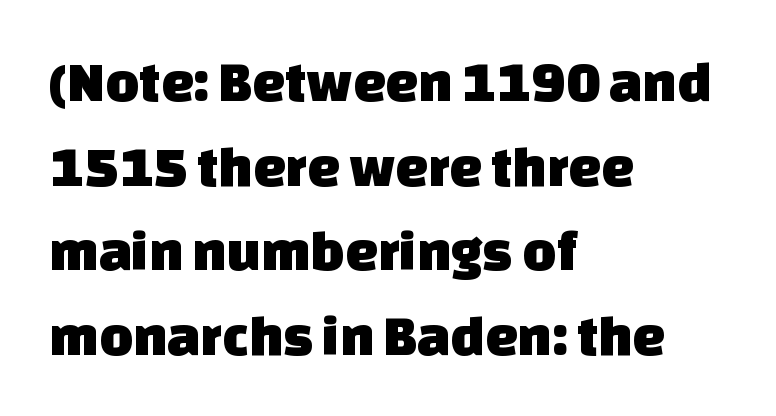
Q: Is the typeface a serif or a sans-serif typeface? A: Sans-serif.
Q: Is the text underlined? A: No.
Q: How is the paragraph aligned? A: Left-aligned.
Q: Is the spacing between letters normal or unusually wide? A: Normal.
Q: Is the spacing between lines tight, normal or loose? A: Normal.
Q: Width (condensed, normal, or wide)? A: Normal.
Q: Stroke contrast? A: Low.
Q: x-height? A: Large.
Q: Monospaced? A: No.
